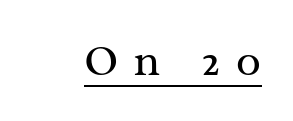
The type sits square on the baseline with zero lean. Students, note that the glyphs here are deliberately spaced far apart. The font family rendered here belongs to the serif group. Stroke mass is kept to a normal reading level or below. Looks like someone drew a line under every word here. Varying glyph widths throughout — classic text-font behaviour.
